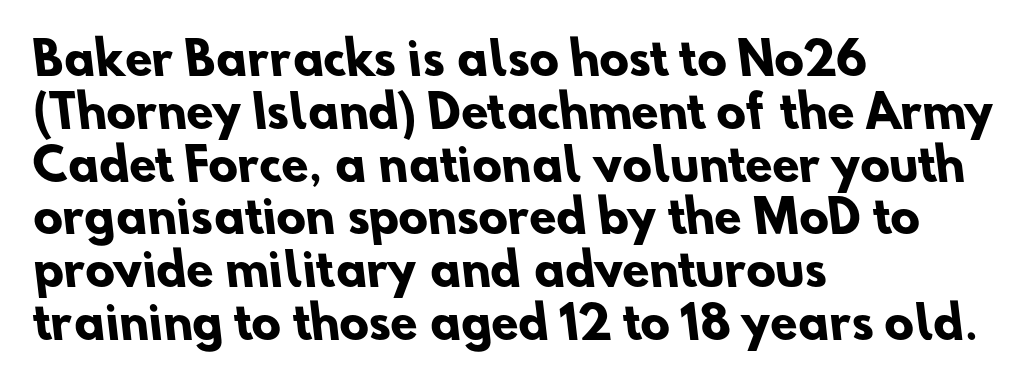
The image shows 44 px heavy sans-serif type; set left-aligned, line spacing 1.2x, normal letter spacing, not underlined; low stroke contrast and a small x-height.
